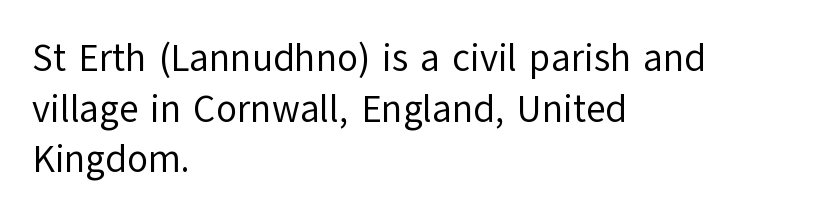
{"serif": "no", "italic": "no", "bold": "no", "weight": "regular", "width": "normal", "stroke_contrast": "low", "x_height": "medium", "monospaced": "no", "underline": "no", "align": "left", "line_spacing": "normal", "line_spacing_ratio": 1.33, "letter_spacing": "normal", "letter_spacing_em": 0.0, "glyph_px": 38}
